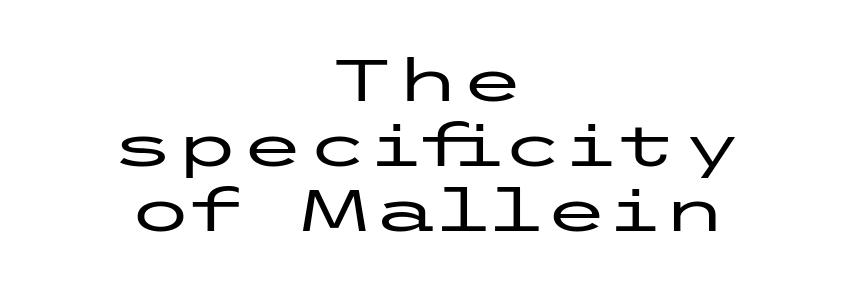
The image shows 59 px wide sans-serif type, upright; set centered, tight line spacing (1.1x), normal letter spacing, not underlined; low stroke contrast and a medium x-height.
